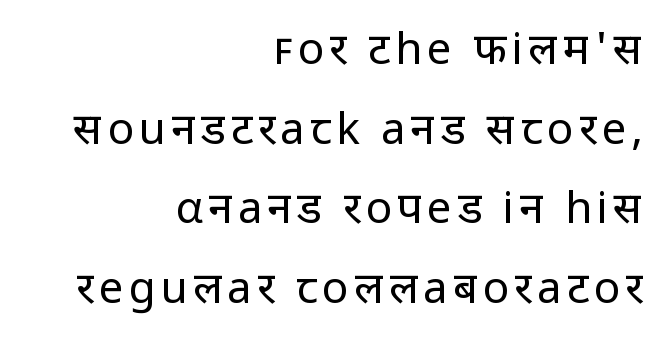
Note the varied advance widths — an 'i' is clearly narrower than an 'm'. No feet cap the strokes, marking this as sans-serif type. The area under the type is left untouched. Stroke thickness stays within the range of a standard reading face or lighter. The typography opts for an upright posture over an oblique one.
